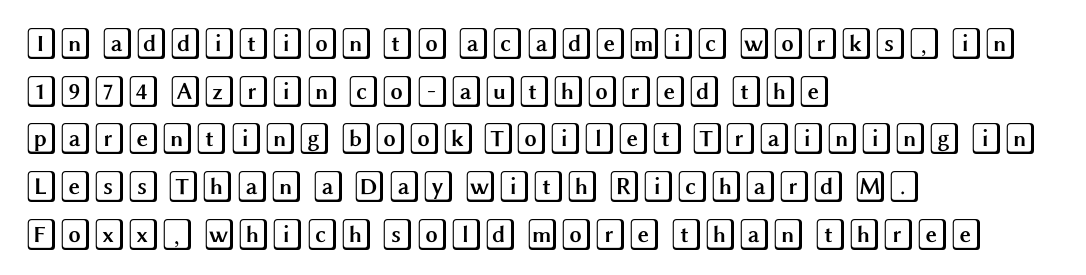
{"italic": "no", "width": "wide", "x_height": "large", "underline": "no", "align": "left", "line_spacing": "normal", "line_spacing_ratio": 1.54, "letter_spacing": "normal", "letter_spacing_em": 0.0, "glyph_px": 31}
